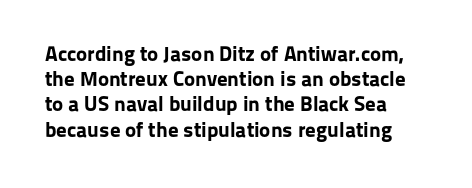
Q: Is the text bold? A: Yes.
Q: Is the text italic (slanted)? A: No, it is upright.
Q: Is the text underlined? A: No.
Q: How is the paragraph aligned? A: Left-aligned.
Q: Is the spacing between letters normal or unusually wide? A: Normal.
